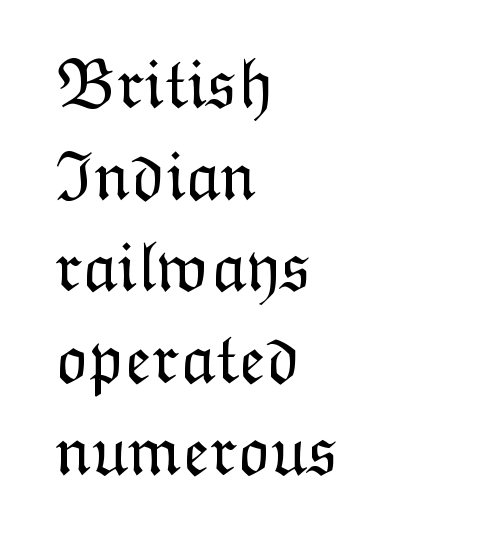
The image shows 70 px light type, upright; set left-aligned, normal line spacing (1.31x), normal letter spacing, not underlined; low stroke contrast and a medium x-height.
